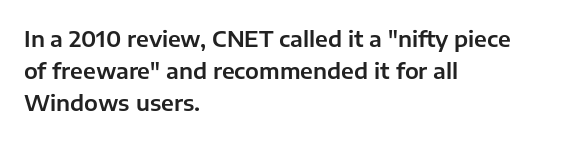
{"italic": "no", "underline": "no", "align": "left", "line_spacing": "normal", "line_spacing_ratio": 1.46, "letter_spacing": "normal", "letter_spacing_em": 0.0, "glyph_px": 22}
